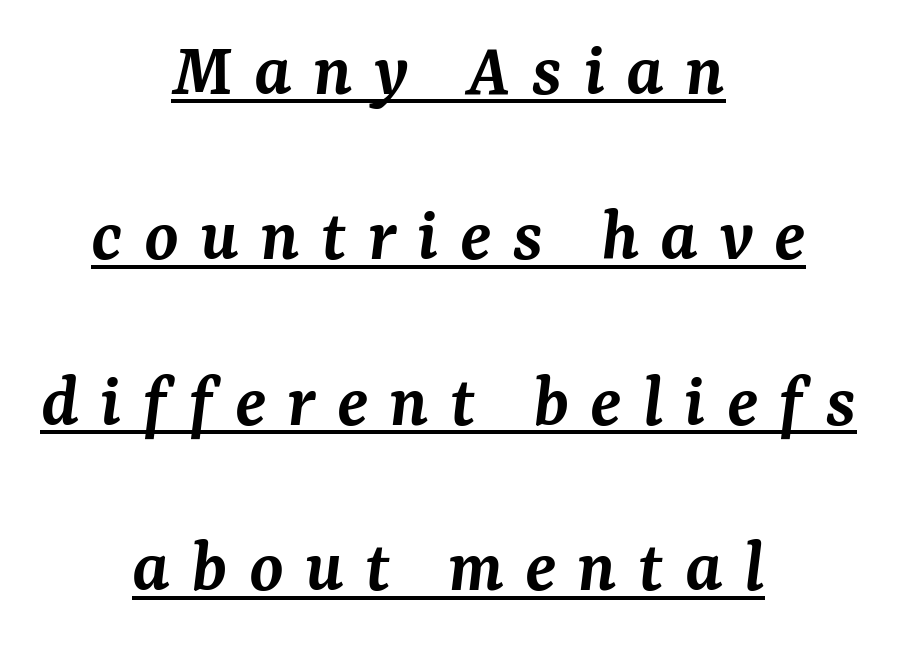
The image shows 78 px semibold serif type, italic (leaning right); set centered, loose line spacing (2.12x), unusually wide letter spacing (+0.27 em), underlined; medium stroke contrast and a medium x-height.
